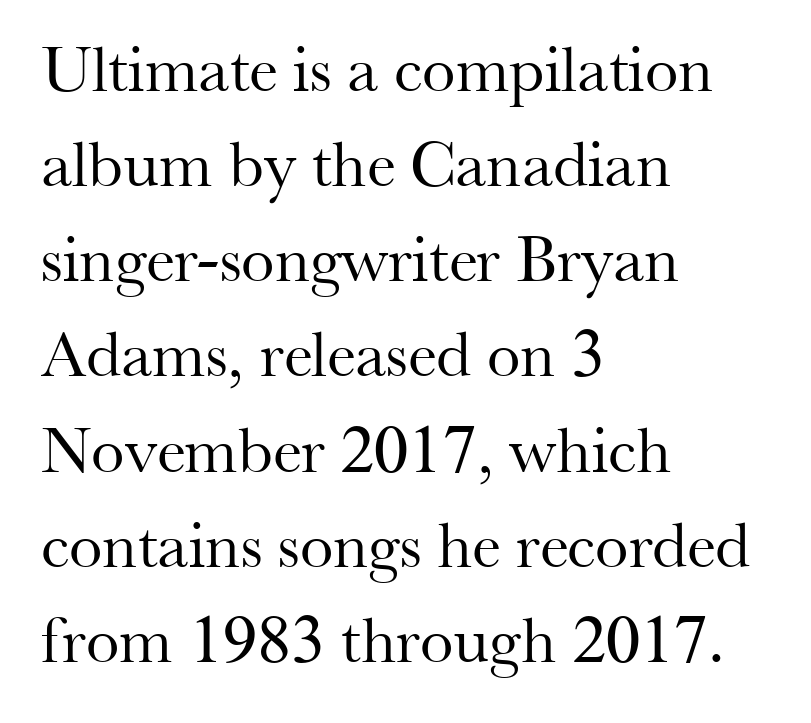
Observe the ordinary spacing: letters are neighbours, not strangers. The passage shown is typeset with a serif family. Check the space under the baseline: it is left empty. Upright lettering throughout.
